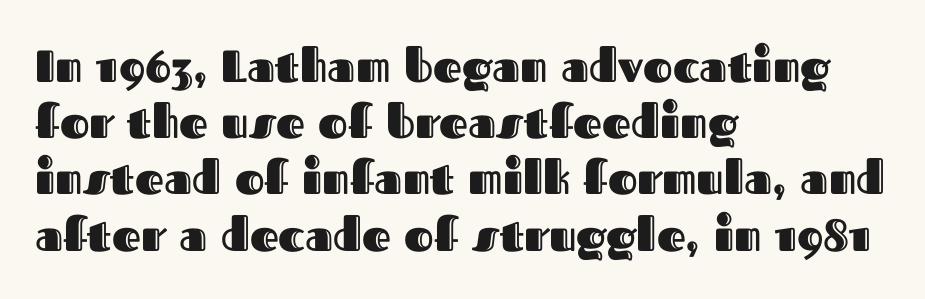
Q: Is the text italic (slanted)? A: No, it is upright.
Q: Is the text underlined? A: No.
Q: How is the paragraph aligned? A: Left-aligned.
Q: Is the spacing between letters normal or unusually wide? A: Normal.
Q: Is the spacing between lines tight, normal or loose? A: Normal.
Q: Width (condensed, normal, or wide)? A: Normal.
Q: x-height? A: Medium.
Q: Monospaced? A: No.
